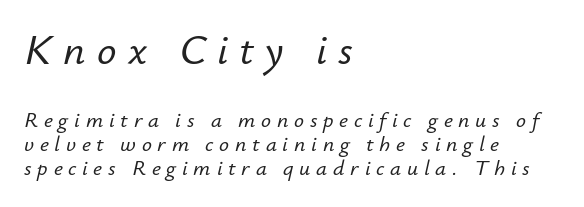
The image shows 43 px text type, italic (leaning right); set left-aligned, tight line spacing (1.1x), unusually wide letter spacing (+0.26 em), not underlined; the first (top) block is 1.95x larger; low stroke contrast and a small x-height.
